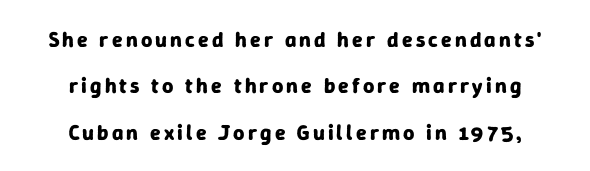
Q: Is the text bold? A: Yes.
Q: Is the text italic (slanted)? A: No, it is upright.
Q: Is the text underlined? A: No.
Q: How is the paragraph aligned? A: Centered.
Q: Is the spacing between lines tight, normal or loose? A: Loose.
